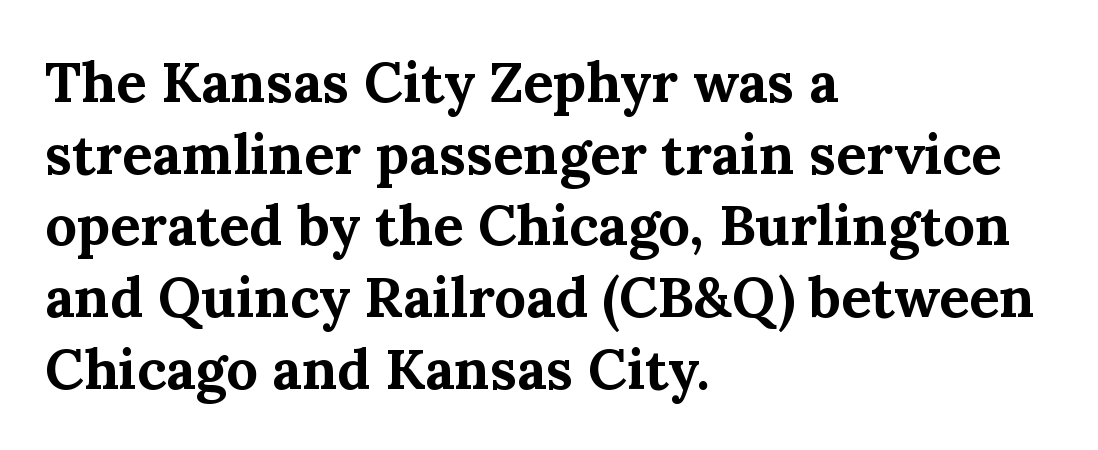
{"serif": "yes", "italic": "no", "bold": "yes", "weight": "bold", "width": "normal", "stroke_contrast": "medium", "x_height": "medium", "monospaced": "no", "underline": "no", "align": "left", "line_spacing": "normal", "line_spacing_ratio": 1.28, "letter_spacing": "normal", "letter_spacing_em": 0.0, "glyph_px": 56}
